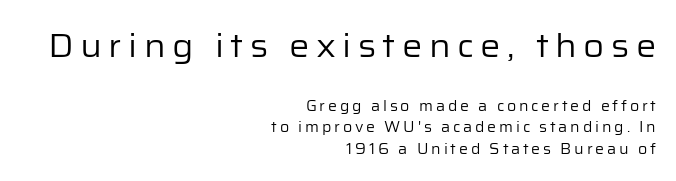
Q: Is the text bold? A: No.
Q: Is the text italic (slanted)? A: No, it is upright.
Q: Is the typeface a serif or a sans-serif typeface? A: Sans-serif.
Q: Is the text underlined? A: No.
Q: How is the paragraph aligned? A: Right-aligned.
Q: Is the spacing between letters normal or unusually wide? A: Unusually wide.
Q: Is the spacing between lines tight, normal or loose? A: Normal.
Q: Which block of text is set in a larger size, the first (top) or the second (bottom)? A: The first (top) one.
Q: Width (condensed, normal, or wide)? A: Normal.
Q: Stroke contrast? A: Low.
Q: x-height? A: Medium.
Q: Monospaced? A: No.
